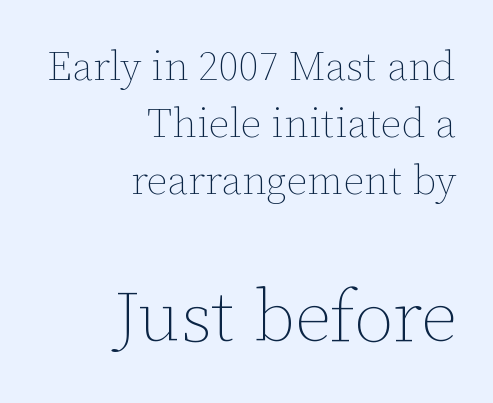
The image shows 72 px thin type, upright; set right-aligned, normal line spacing (1.39x), normal letter spacing, not underlined; the second (bottom) block is 1.76x larger; low stroke contrast and a medium x-height.
